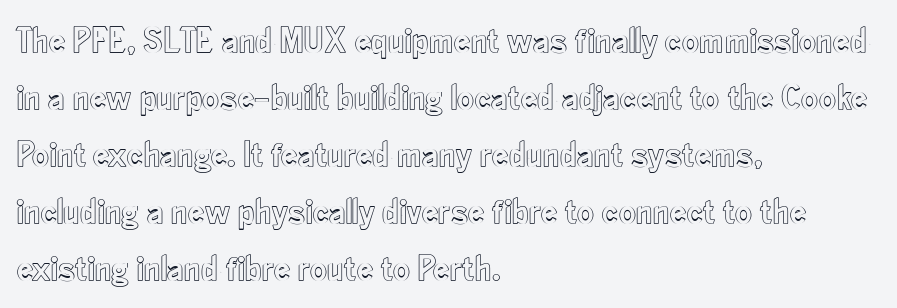
{"italic": "no", "width": "condensed", "x_height": "small", "monospaced": "no", "underline": "no", "align": "left", "line_spacing": "normal", "line_spacing_ratio": 1.54, "letter_spacing": "normal", "letter_spacing_em": 0.0, "glyph_px": 37}
